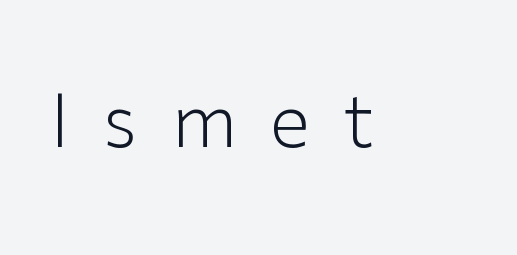
{"serif": "no", "italic": "no", "bold": "no", "weight": "light", "width": "normal", "stroke_contrast": "low", "x_height": "medium", "monospaced": "no", "underline": "no", "letter_spacing": "wide", "letter_spacing_em": 0.46, "glyph_px": 73}
